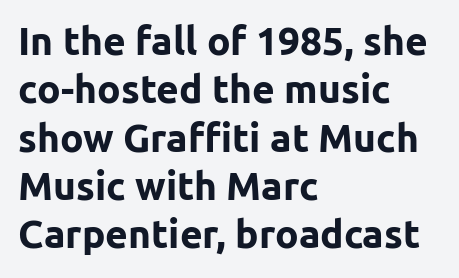
The gap between lines stays unmarked. Nothing unusual about the tracking: characters are spaced as the font intends. Looks like regular typesetting: each glyph gets only the width it needs. In terms of letterform style, serifs are entirely absent.
